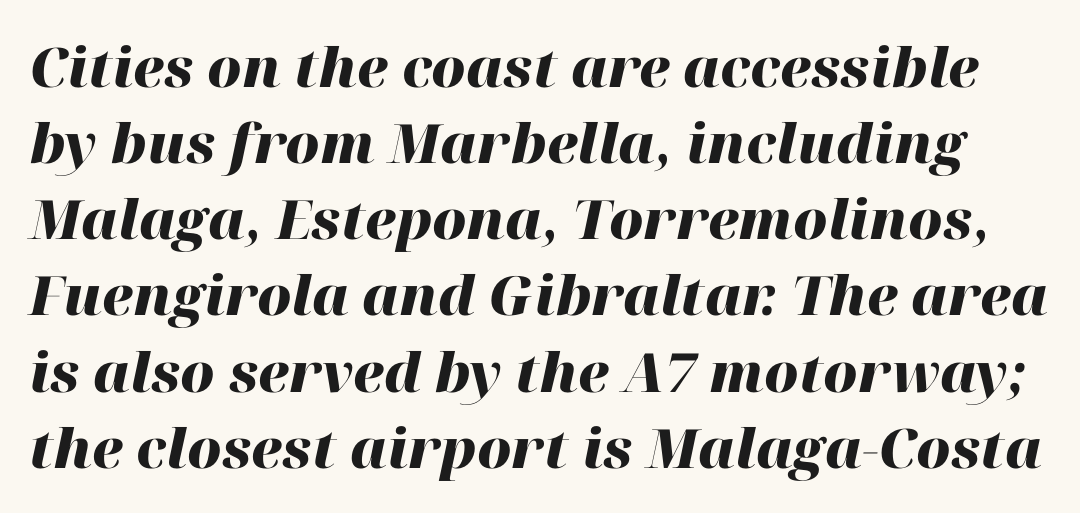
The image shows 54 px heavy type, italic (leaning right); set normal line spacing (1.41x), normal letter spacing, not underlined; high stroke contrast and a medium x-height.
